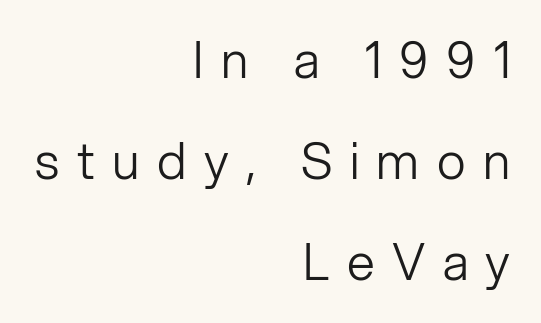
The image shows 50 px light sans-serif type, upright; set right-aligned, loose line spacing (2.02x), unusually wide letter spacing (+0.35 em), not underlined; low stroke contrast and a medium x-height.
